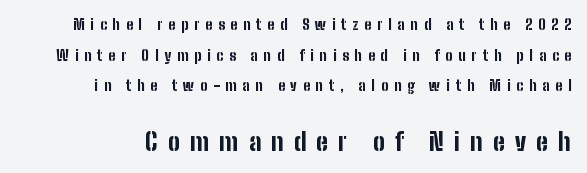
The strokes are fattened all the way to bold. Short note: letters widely spaced. A typesetter would call this leading open, well beyond the default. When letters stand straight like this, we call the style roman or upright. The area under the type is left untouched.
